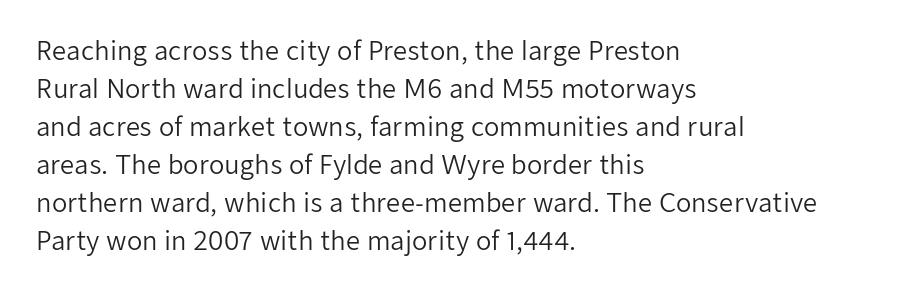
Q: Is the text bold? A: No.
Q: Is the text italic (slanted)? A: No, it is upright.
Q: Is the text underlined? A: No.
Q: How is the paragraph aligned? A: Left-aligned.
Q: Is the spacing between letters normal or unusually wide? A: Normal.
Q: Is the spacing between lines tight, normal or loose? A: Normal.
